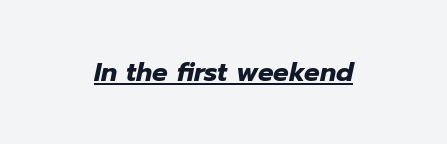
Q: Is the text bold? A: Yes.
Q: Is the text italic (slanted)? A: Yes, it leans right by about 12 degrees.
Q: Is the text underlined? A: Yes.
Q: Is the spacing between letters normal or unusually wide? A: Normal.
